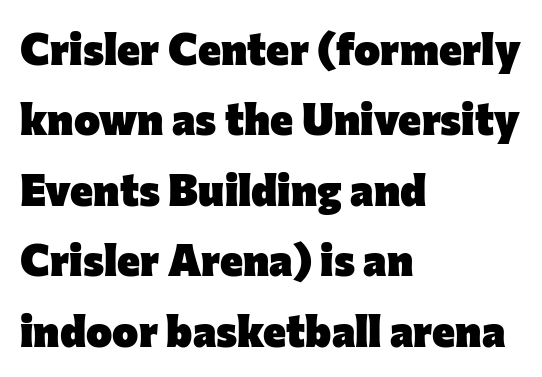
The image shows 44 px heavy sans-serif type, upright; set left-aligned, normal line spacing (1.6x), normal letter spacing, not underlined; low stroke contrast and a medium x-height.
